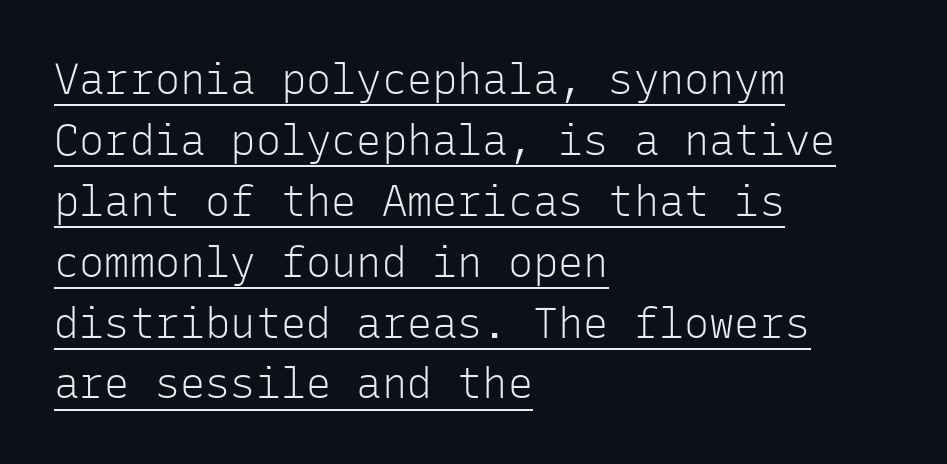
{"serif": "no", "italic": "no", "bold": "no", "weight": "light", "width": "normal", "stroke_contrast": "low", "x_height": "medium", "monospaced": "yes", "underline": "yes", "align": "left", "line_spacing": "normal", "line_spacing_ratio": 1.45, "letter_spacing": "normal", "letter_spacing_em": 0.0, "glyph_px": 42}
